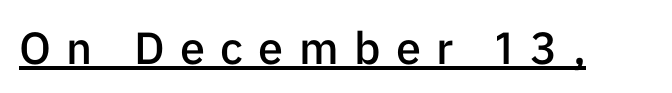
The image shows 45 px semibold sans-serif type, upright; set unusually wide letter spacing (+0.34 em), underlined; low stroke contrast and a medium x-height.
